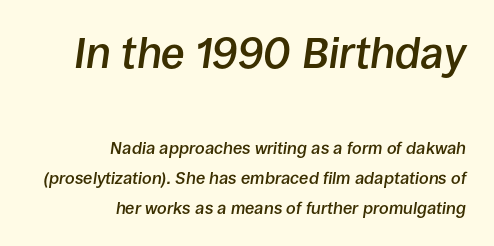
{"italic": "yes", "lean": "right", "slant_degrees": 8, "bold": "semi", "weight": "semibold", "width": "normal", "stroke_contrast": "low", "x_height": "large", "monospaced": "no", "underline": "no", "align": "right", "line_spacing_ratio": 1.76, "letter_spacing": "normal", "letter_spacing_em": 0.0, "larger_block": "first", "size_ratio": 2.53, "glyph_px": 43}
